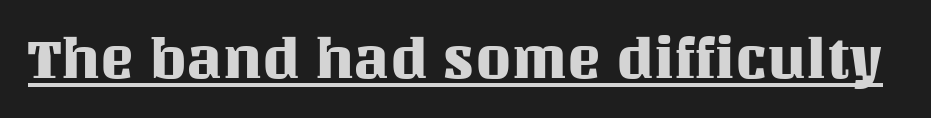
Posture: straight, roman, zero tilt. Nothing unusual about the tracking: characters are spaced as the font intends. Is there an underline? Yes — a line sits under the letters. This sample has the flowing, uneven cadence of proportional lettering.
